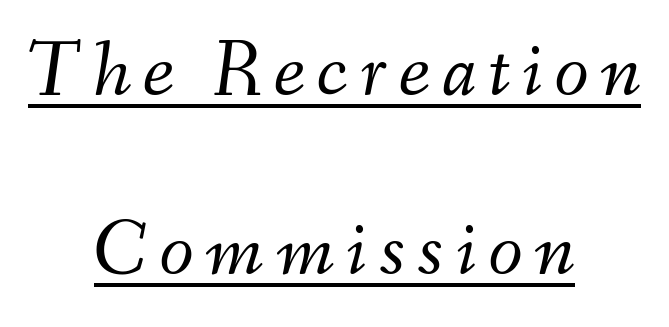
The rendering uses the underline text-decoration. Ink coverage per letter is moderate at most. Horizontal bands of white between lines are thick stripes. Short and long lines alike share a common midpoint. Note the varied advance widths — an 'i' is clearly narrower than an 'm'.
